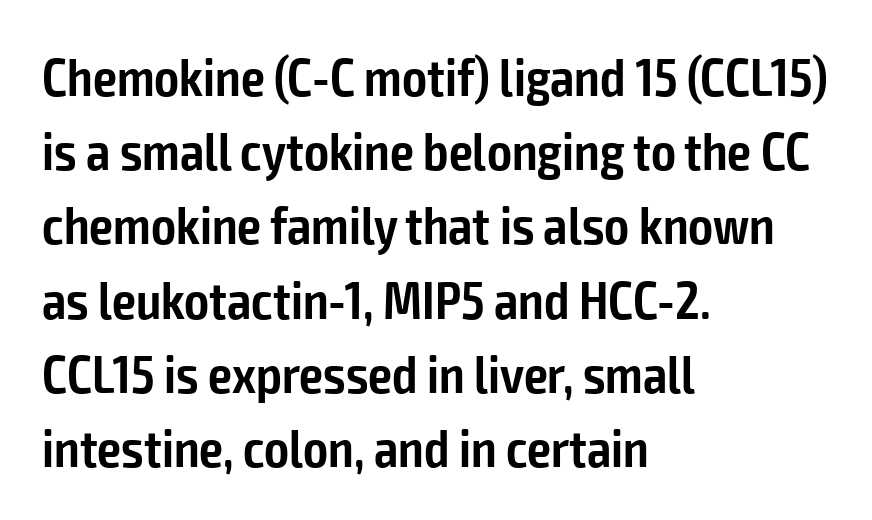
One glance says typical: line gaps are just what's usual. Ordinary non-slanted type is in use. This sample has the flowing, uneven cadence of proportional lettering. The paragraph shown leans on its left margin.
